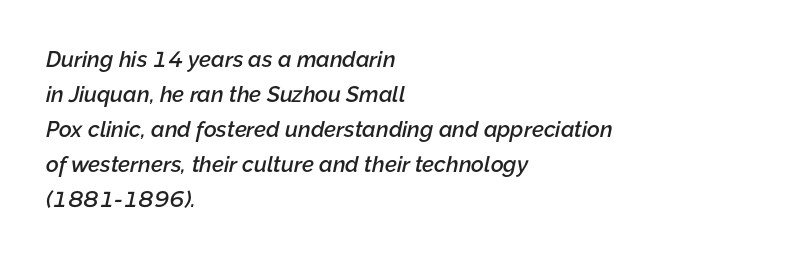
The image shows 22 px text type, italic (leaning right); set left-aligned, normal line spacing (1.59x), normal letter spacing, not underlined.
